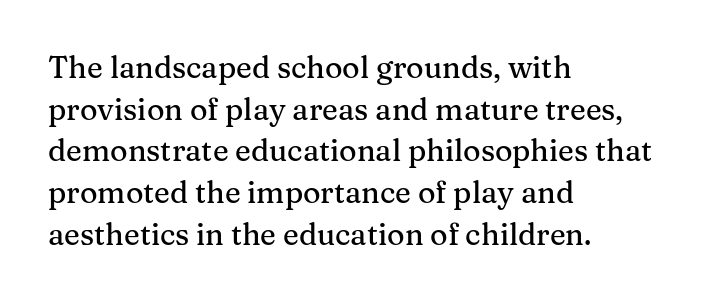
{"serif": "yes", "italic": "no", "width": "normal", "stroke_contrast": "medium", "x_height": "medium", "monospaced": "no", "underline": "no", "align": "left", "line_spacing": "normal", "line_spacing_ratio": 1.39, "letter_spacing": "normal", "letter_spacing_em": 0.0, "glyph_px": 30}
